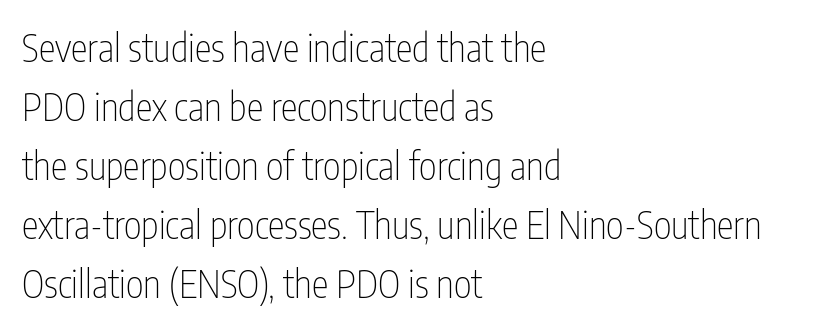
{"serif": "no", "italic": "no", "bold": "no", "weight": "thin", "width": "condensed", "stroke_contrast": "low", "x_height": "medium", "monospaced": "no", "underline": "no", "align": "left", "line_spacing": "normal", "line_spacing_ratio": 1.55, "letter_spacing": "normal", "letter_spacing_em": 0.0, "glyph_px": 38}
